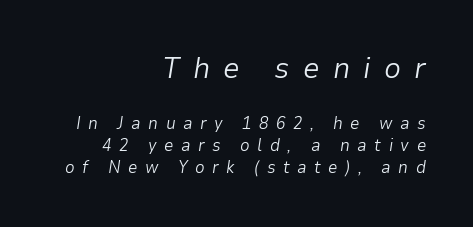
Q: Is the text bold? A: No.
Q: Is the text italic (slanted)? A: Yes, it leans right by about 9 degrees.
Q: Is the text underlined? A: No.
Q: How is the paragraph aligned? A: Right-aligned.
Q: Is the spacing between letters normal or unusually wide? A: Unusually wide.
Q: Is the spacing between lines tight, normal or loose? A: Normal.
Q: Which block of text is set in a larger size, the first (top) or the second (bottom)? A: The first (top) one.
Q: Width (condensed, normal, or wide)? A: Normal.
Q: Stroke contrast? A: Low.
Q: x-height? A: Medium.
Q: Monospaced? A: No.
